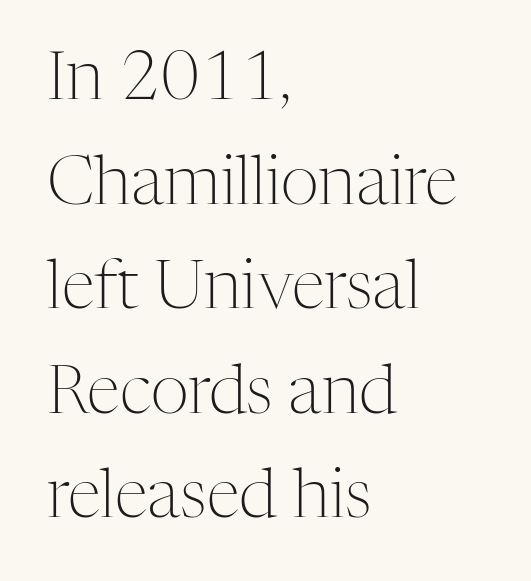
The image shows 67 px light serif type, upright; set left-aligned, normal line spacing (1.56x), normal letter spacing, not underlined; medium stroke contrast and a medium x-height.
